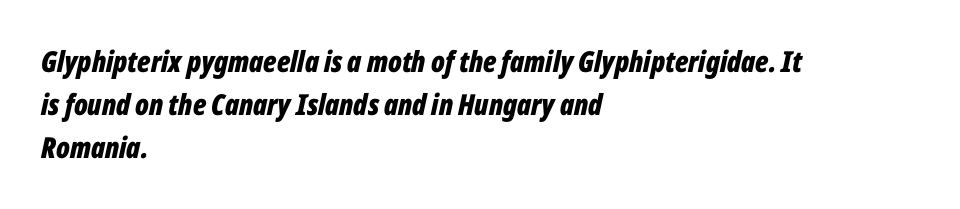
The rows are spaced the way most documents space them. Unmarked baselines from the first word to the last. You could call the tracking neutral — neither tight nor loose. What weight is shown? A full bold with thick strokes. Each letter keeps its own natural width here, so spacing adapts to shape. Horizontally, the lines are justified to the leading edge only.
